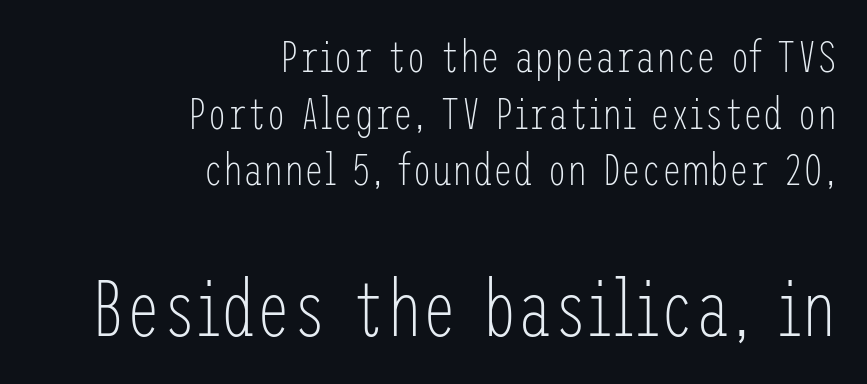
Block two is the big one; block one sits smaller above it. Think standard paragraph weight, or any step lighter than that. Any mark beneath the type? The region is blank. Spacing between characters is what you'd get straight out of the box. Students, observe: this is what conventionally led text looks like.
